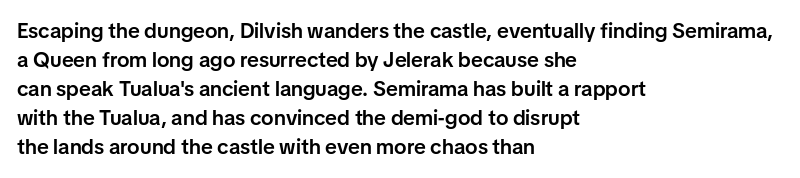
The image shows 21 px text type, upright; set left-aligned, normal line spacing (1.38x), normal letter spacing, not underlined.
